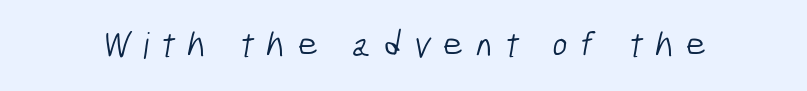
Tracking here is generous; glyphs stand well apart from one another. Glance below the letters and you will spot only blank space. Font category for this specimen: sans-serif. Stem width sits at or under what a default text font uses. You could not count columns in this text — the font is proportionally spaced.
